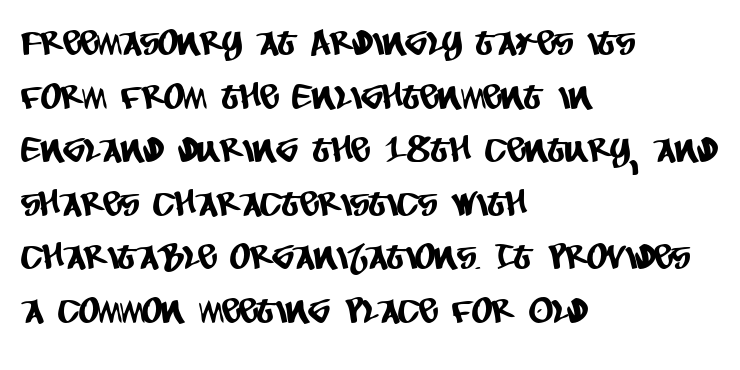
Q: Is the typeface a serif or a sans-serif typeface? A: Sans-serif.
Q: Is the text underlined? A: No.
Q: How is the paragraph aligned? A: Left-aligned.
Q: Is the spacing between letters normal or unusually wide? A: Normal.
Q: Is the spacing between lines tight, normal or loose? A: Normal.
Q: Width (condensed, normal, or wide)? A: Condensed.
Q: Stroke contrast? A: Low.
Q: x-height? A: Large.
Q: Monospaced? A: No.
